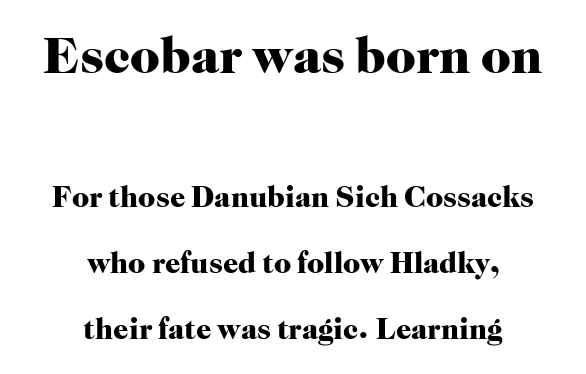
Pretty heavy lettering here — definitely bold. Every character sits straight up, as roman type does. If you folded the block vertically in half, each line would mirror itself in length. This is serif lettering, the kind often seen in printed books.
